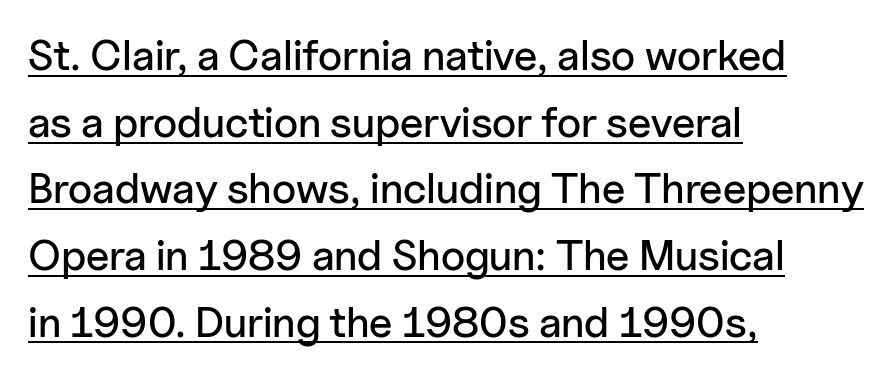
Q: Is the text italic (slanted)? A: No, it is upright.
Q: Is the typeface a serif or a sans-serif typeface? A: Sans-serif.
Q: Is the text underlined? A: Yes.
Q: How is the paragraph aligned? A: Left-aligned.
Q: Is the spacing between letters normal or unusually wide? A: Normal.
Q: Is the spacing between lines tight, normal or loose? A: Normal.
Q: Width (condensed, normal, or wide)? A: Normal.
Q: Stroke contrast? A: Low.
Q: x-height? A: Medium.
Q: Monospaced? A: No.
